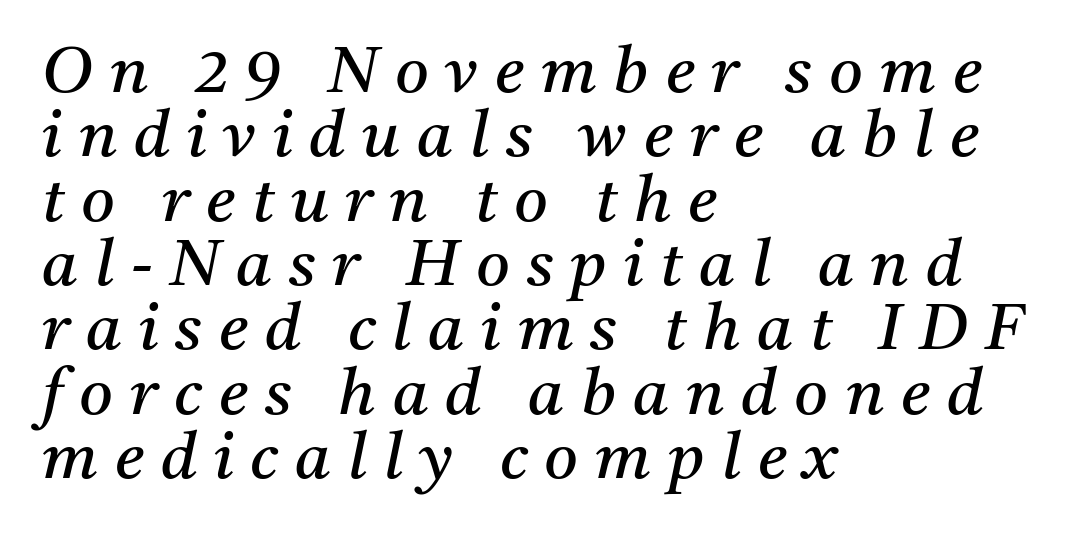
The image shows 65 px regular-weight serif type, italic (leaning right); set left-aligned, tight line spacing (0.99x), unusually wide letter spacing (+0.26 em), not underlined; medium stroke contrast and a medium x-height.
